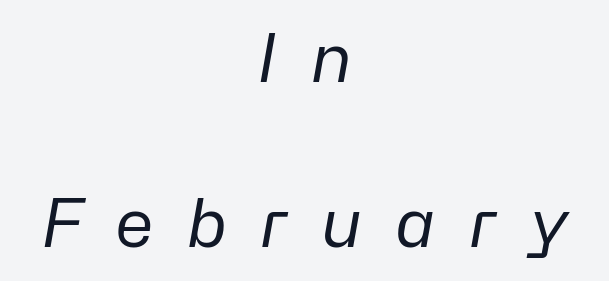
The image shows 67 px regular-weight type, italic (leaning right); set centered, loose line spacing (2.47x), unusually wide letter spacing (+0.48 em), not underlined; low stroke contrast and a medium x-height.
